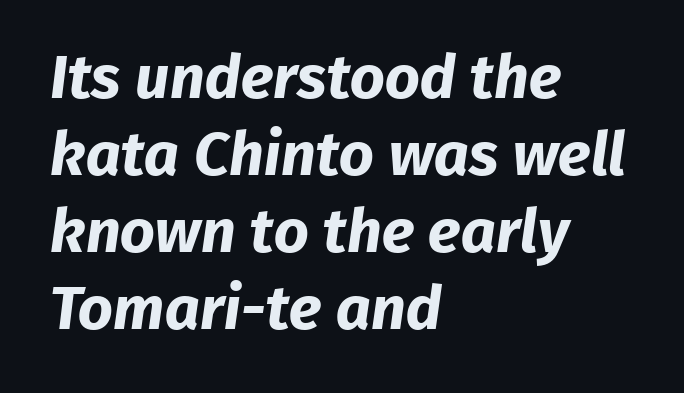
Q: Is the text bold? A: Yes.
Q: Is the typeface a serif or a sans-serif typeface? A: Sans-serif.
Q: Is the text underlined? A: No.
Q: How is the paragraph aligned? A: Left-aligned.
Q: Is the spacing between letters normal or unusually wide? A: Normal.
Q: Is the spacing between lines tight, normal or loose? A: Normal.
Q: Width (condensed, normal, or wide)? A: Normal.
Q: Stroke contrast? A: Low.
Q: x-height? A: Medium.
Q: Monospaced? A: No.
